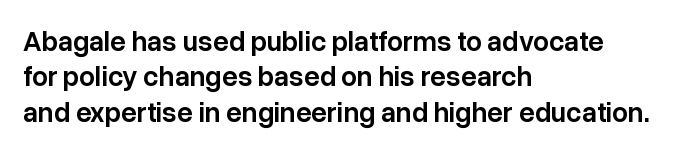
{"serif": "no", "italic": "no", "bold": "semi", "weight": "semibold", "width": "normal", "stroke_contrast": "low", "x_height": "medium", "monospaced": "no", "underline": "no", "align": "left", "line_spacing": "normal", "line_spacing_ratio": 1.26, "letter_spacing": "normal", "letter_spacing_em": 0.0, "glyph_px": 28}
